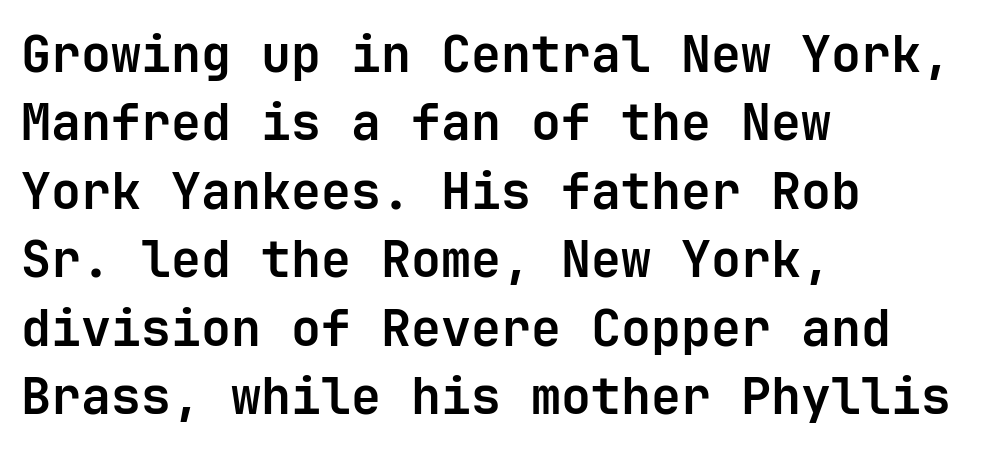
The image shows 50 px bold sans-serif type, upright, monospaced; set left-aligned, normal line spacing (1.37x), normal letter spacing, not underlined; low stroke contrast and a medium x-height.
